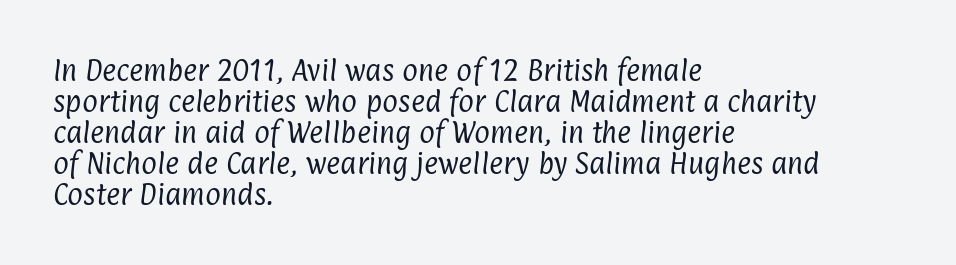
{"bold": "no", "underline": "no", "align": "left", "line_spacing": "normal", "line_spacing_ratio": 1.29, "letter_spacing": "normal", "letter_spacing_em": 0.0, "glyph_px": 24}
